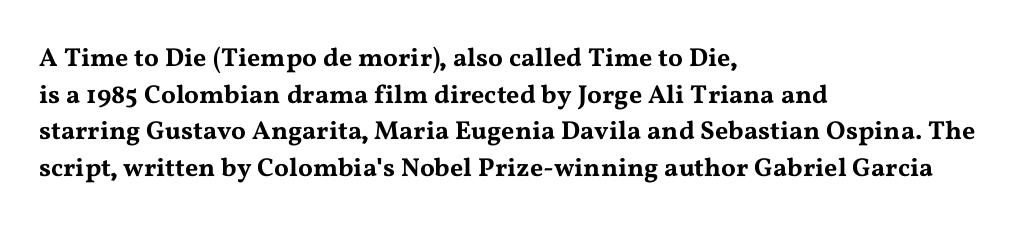
Q: Is the text italic (slanted)? A: No, it is upright.
Q: Is the text underlined? A: No.
Q: How is the paragraph aligned? A: Left-aligned.
Q: Is the spacing between letters normal or unusually wide? A: Normal.
Q: Is the spacing between lines tight, normal or loose? A: Normal.
